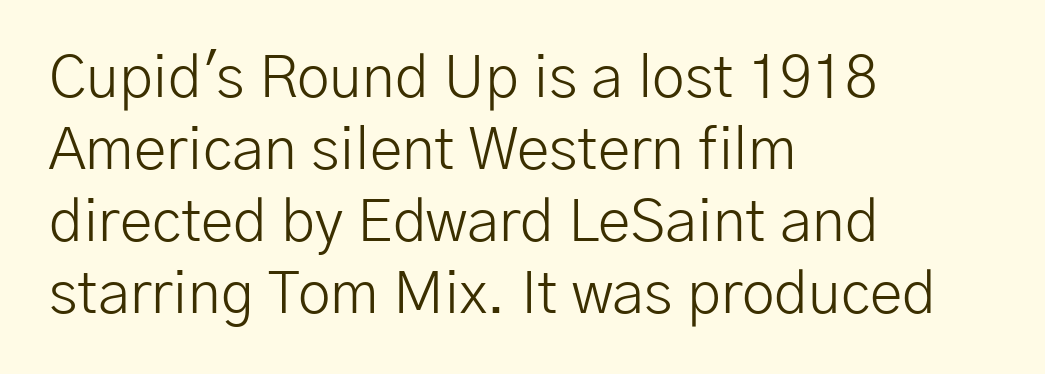
Heaviness? Minimal to ordinary, like unemphasized prose. The rendering anchors every line to the left-hand side. Is there any slant? The stems are plumb. Descenders hang freely into open space. Observe the absence of serifs on each vertical stroke in this sample. The passage shown is typed in a proportional face where columns would drift.
